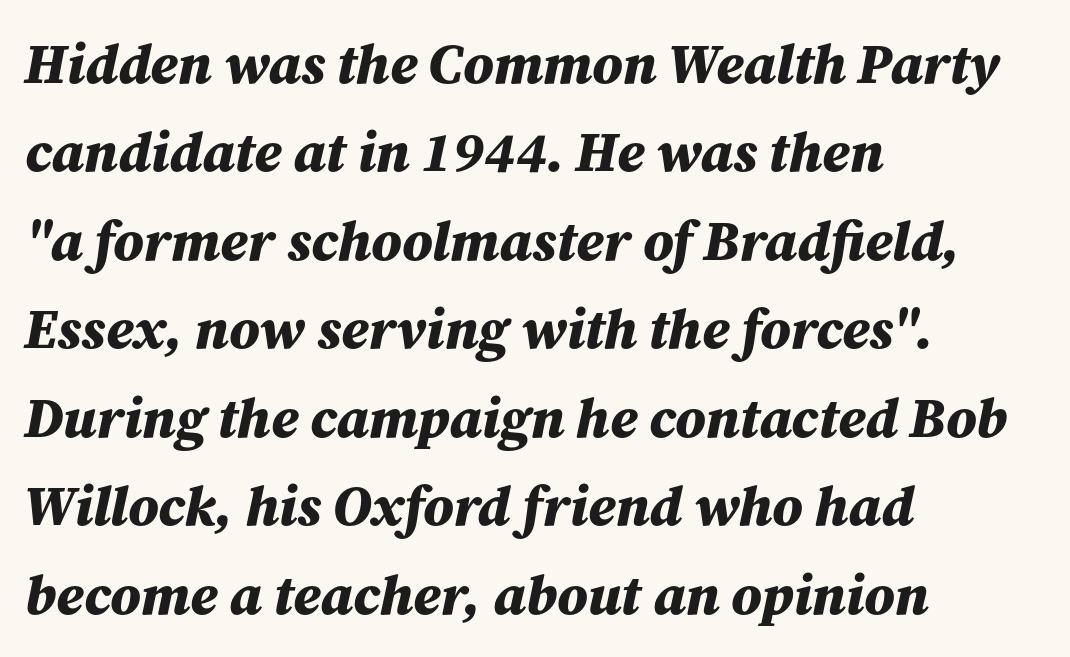
Q: Is the text bold? A: Yes.
Q: Is the text italic (slanted)? A: Yes, it leans right by about 12 degrees.
Q: Is the text underlined? A: No.
Q: How is the paragraph aligned? A: Left-aligned.
Q: Is the spacing between letters normal or unusually wide? A: Normal.
Q: Is the spacing between lines tight, normal or loose? A: Normal.
Q: Width (condensed, normal, or wide)? A: Normal.
Q: Stroke contrast? A: Medium.
Q: x-height? A: Medium.
Q: Monospaced? A: No.
